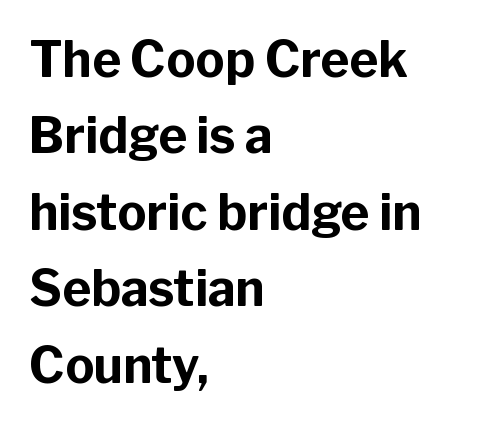
Q: Is the text bold? A: Yes.
Q: Is the text italic (slanted)? A: No, it is upright.
Q: Is the typeface a serif or a sans-serif typeface? A: Sans-serif.
Q: Is the text underlined? A: No.
Q: How is the paragraph aligned? A: Left-aligned.
Q: Is the spacing between letters normal or unusually wide? A: Normal.
Q: Is the spacing between lines tight, normal or loose? A: Normal.
Q: Width (condensed, normal, or wide)? A: Normal.
Q: Stroke contrast? A: Low.
Q: x-height? A: Medium.
Q: Monospaced? A: No.
